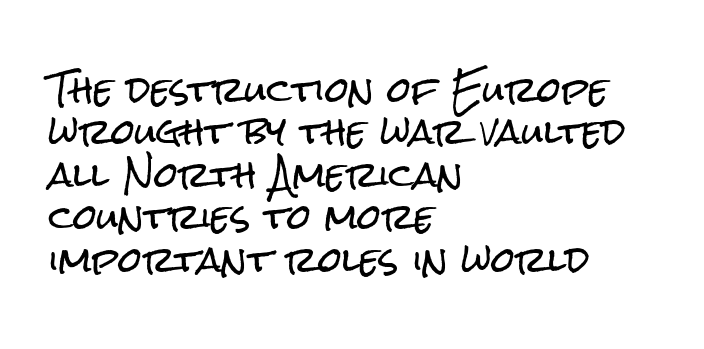
The typeface chosen for these lines omits serifs. What stands out about the letter spacing? Nothing — it is the standard amount. No italicization has been applied; the sample stays upright. Typeset ragged right — the left edge is the straight one. Each letter keeps its own natural width here, so spacing adapts to shape.
